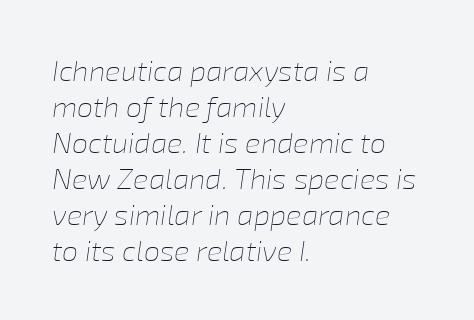
Q: Is the text bold? A: No.
Q: Is the text italic (slanted)? A: Yes, it leans right by about 8 degrees.
Q: Is the text underlined? A: No.
Q: How is the paragraph aligned? A: Left-aligned.
Q: Is the spacing between letters normal or unusually wide? A: Normal.
Q: Width (condensed, normal, or wide)? A: Normal.
Q: Stroke contrast? A: Low.
Q: x-height? A: Medium.
Q: Monospaced? A: No.
